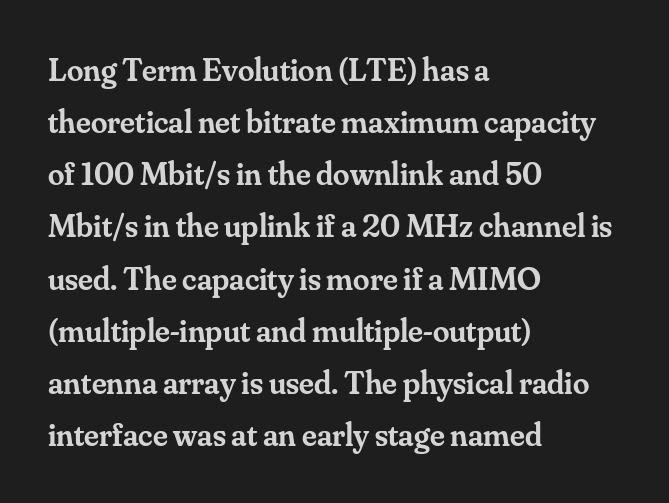
Q: Is the text bold? A: Semi-bold.
Q: Is the text italic (slanted)? A: No, it is upright.
Q: Is the typeface a serif or a sans-serif typeface? A: Serif.
Q: Is the text underlined? A: No.
Q: How is the paragraph aligned? A: Left-aligned.
Q: Is the spacing between letters normal or unusually wide? A: Normal.
Q: Is the spacing between lines tight, normal or loose? A: Normal.
Q: Width (condensed, normal, or wide)? A: Normal.
Q: Stroke contrast? A: Medium.
Q: x-height? A: Small.
Q: Monospaced? A: No.
